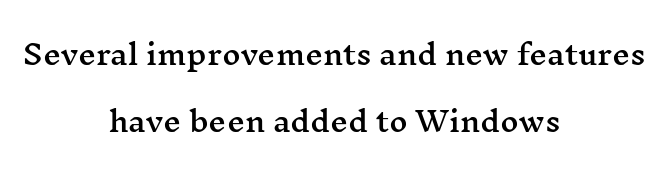
The image shows 28 px wide serif type, upright; set centered, loose line spacing (2.39x), normal letter spacing, not underlined; medium stroke contrast and a medium x-height.
